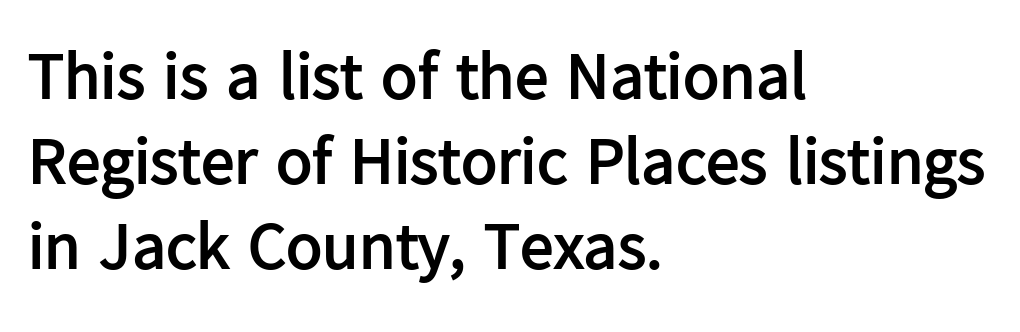
The specimen reads as upright at a glance. Descender tails drop into unmarked territory. You'd pick this weight for a headline — it's a proper bold. A normal amount of white space separates one row of letters from the next. The paragraph has a hard left edge and a soft right edge.
